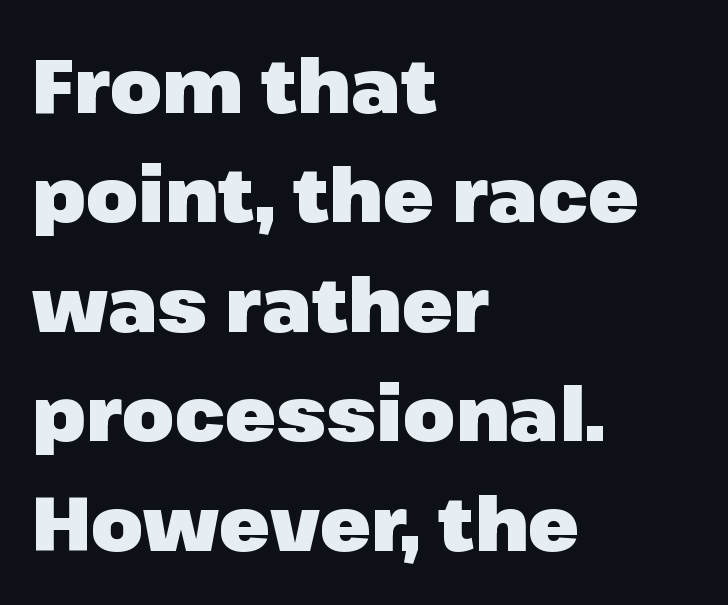
Q: Is the text bold? A: Yes.
Q: Is the text italic (slanted)? A: No, it is upright.
Q: Is the typeface a serif or a sans-serif typeface? A: Sans-serif.
Q: Is the text underlined? A: No.
Q: How is the paragraph aligned? A: Left-aligned.
Q: Is the spacing between letters normal or unusually wide? A: Normal.
Q: Is the spacing between lines tight, normal or loose? A: Normal.
Q: Width (condensed, normal, or wide)? A: Normal.
Q: Stroke contrast? A: Low.
Q: x-height? A: Medium.
Q: Monospaced? A: No.
